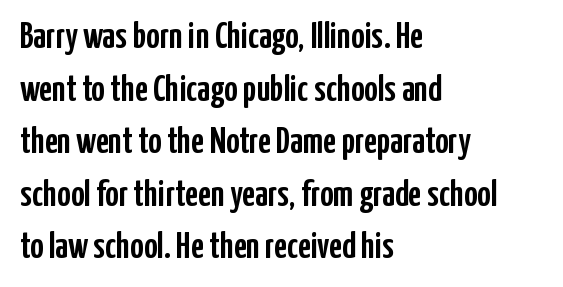
The image shows 37 px condensed sans-serif type, upright; set left-aligned, normal line spacing (1.42x), normal letter spacing, not underlined; low stroke contrast and a medium x-height.
